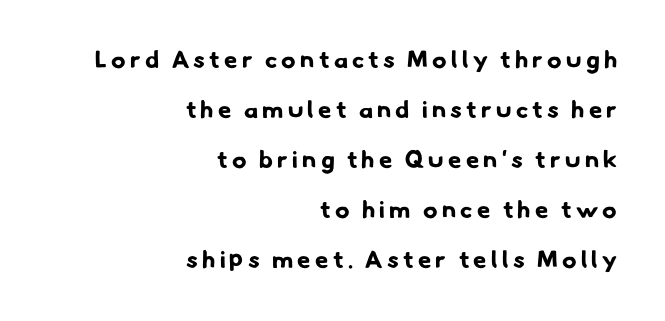
Just letters on the line, the space beneath them empty. The letters are bold, with thick, heavy strokes. The lines are quadded right. Line spacing here is loose.
